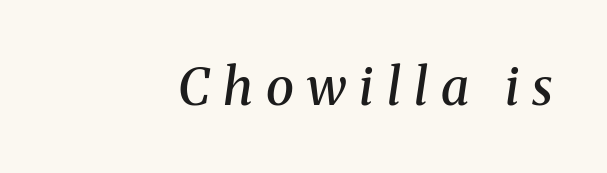
{"serif": "yes", "italic": "yes", "lean": "right", "slant_degrees": 8, "bold": "semi", "weight": "semibold", "width": "normal", "stroke_contrast": "medium", "x_height": "medium", "monospaced": "no", "underline": "no", "letter_spacing": "wide", "letter_spacing_em": 0.26, "glyph_px": 51}
